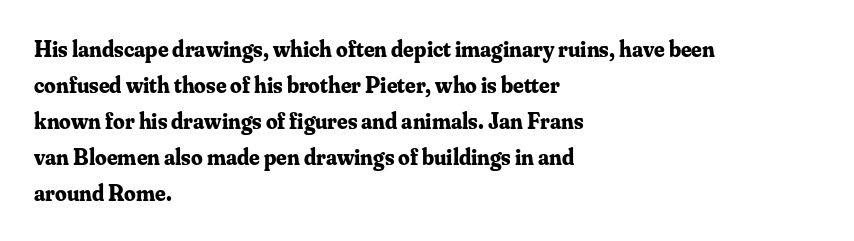
{"italic": "no", "bold": "yes", "underline": "no", "align": "left", "line_spacing": "normal", "line_spacing_ratio": 1.56, "letter_spacing": "normal", "letter_spacing_em": 0.0, "glyph_px": 23}
